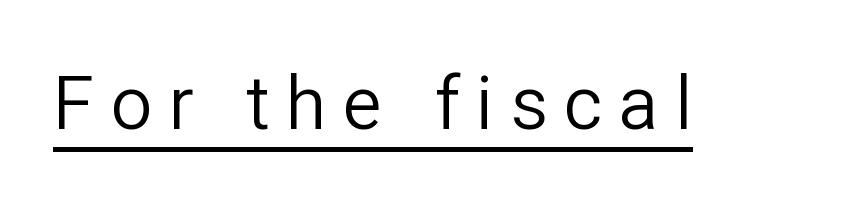
Designer's note — italics off, roman on. The words here are underlined. Font category for this specimen: sans-serif. Vertical stems look standard width or narrower in stroke.
